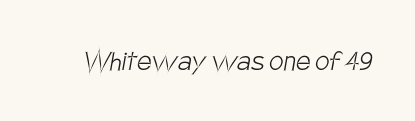
The image shows 32 px light, condensed sans-serif type; set normal letter spacing, not underlined; low stroke contrast and a large x-height.
